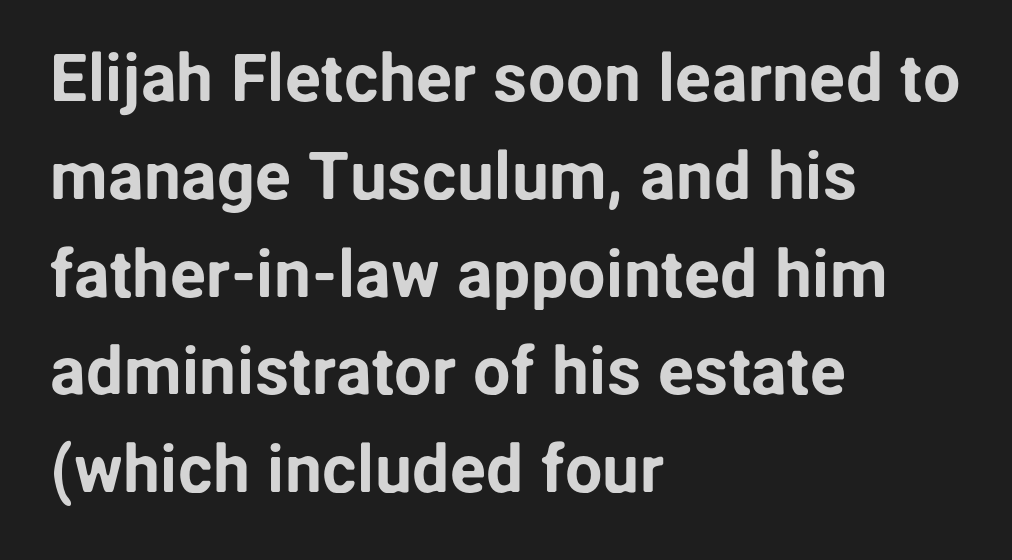
Q: Is the text italic (slanted)? A: No, it is upright.
Q: Is the typeface a serif or a sans-serif typeface? A: Sans-serif.
Q: Is the text underlined? A: No.
Q: How is the paragraph aligned? A: Left-aligned.
Q: Is the spacing between letters normal or unusually wide? A: Normal.
Q: Is the spacing between lines tight, normal or loose? A: Normal.
Q: Width (condensed, normal, or wide)? A: Normal.
Q: Stroke contrast? A: Low.
Q: x-height? A: Medium.
Q: Monospaced? A: No.
